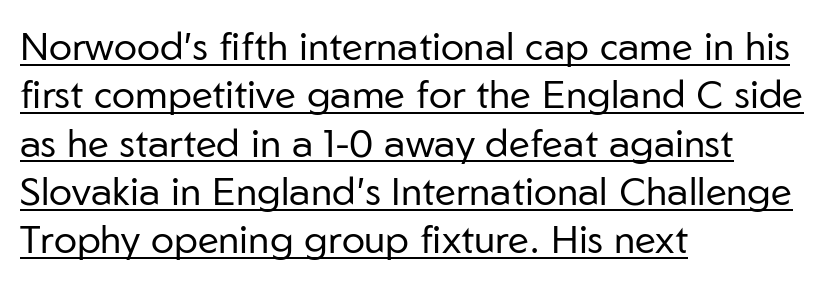
Q: Is the text bold? A: No.
Q: Is the text italic (slanted)? A: No, it is upright.
Q: Is the typeface a serif or a sans-serif typeface? A: Sans-serif.
Q: Is the text underlined? A: Yes.
Q: How is the paragraph aligned? A: Left-aligned.
Q: Is the spacing between letters normal or unusually wide? A: Normal.
Q: Width (condensed, normal, or wide)? A: Normal.
Q: Stroke contrast? A: Low.
Q: x-height? A: Medium.
Q: Monospaced? A: No.
